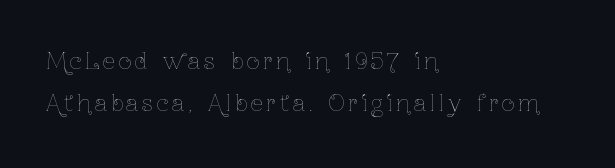
The type sits square on the baseline with zero lean. If you drew a ruler down the left edge, every line would touch it. Horizontal bands of white between lines are thick stripes. Check the space under the baseline: it is left empty. Is the stroke heavy? The answer is a plain regular-or-lighter.
